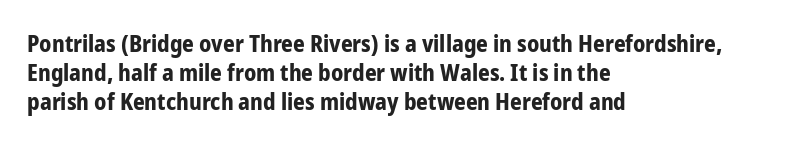
Q: Is the text bold? A: Yes.
Q: Is the text italic (slanted)? A: No, it is upright.
Q: Is the text underlined? A: No.
Q: How is the paragraph aligned? A: Left-aligned.
Q: Is the spacing between letters normal or unusually wide? A: Normal.
Q: Is the spacing between lines tight, normal or loose? A: Normal.
